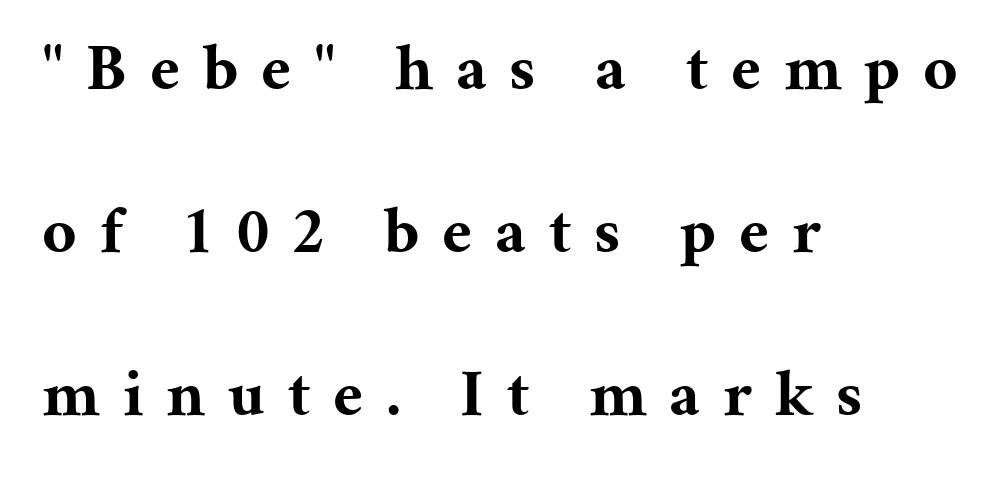
The image shows 67 px bold serif type, upright; set left-aligned, loose line spacing (2.43x), unusually wide letter spacing (+0.34 em), not underlined; medium stroke contrast and a medium x-height.
